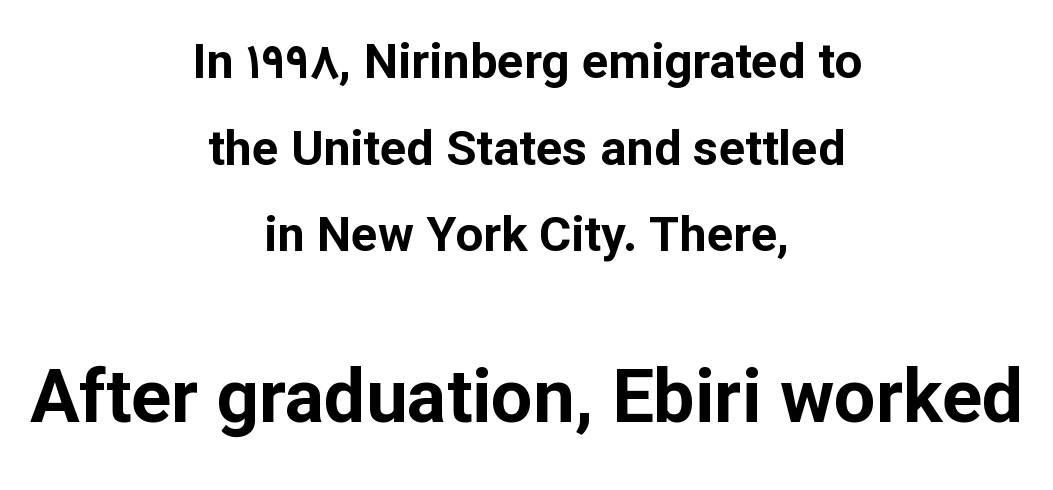
Is this a sans? Yes — the strokes have no serifs. No extra tracking has been applied to these lines. The following chunk of copy outweighs the initial chunk in type size. A typesetter would call this proportional, since set widths differ per character. Both edges are ragged and mirror each other, which tells us the setting is centered. This is roman type, the default non-slanted kind.
